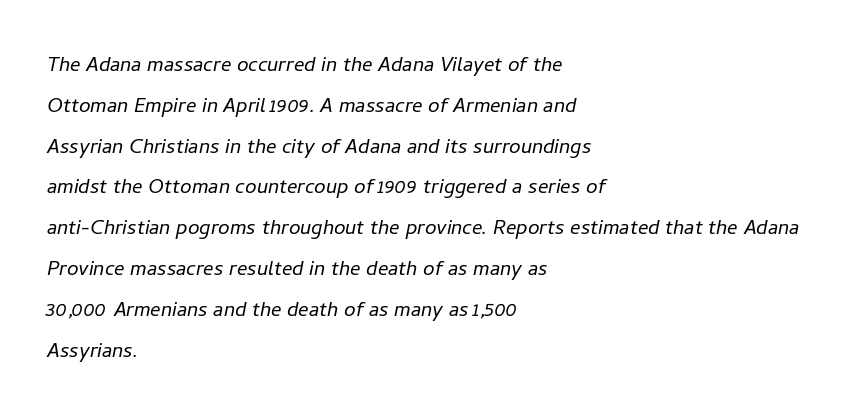
The image shows 26 px text type, italic (leaning right); set left-aligned, normal line spacing (1.57x), normal letter spacing, not underlined.
